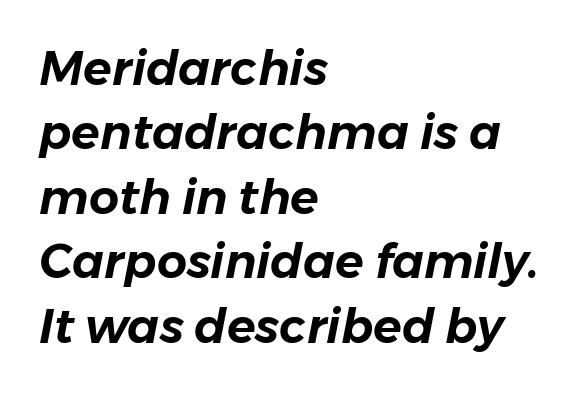
Nobody touched the tracking dial on this one. Interline gaps are of average width in this sample. In terms of posture, this sample is oblique. This sample has the flowing, uneven cadence of proportional lettering. Where is the straight margin? On the left.
